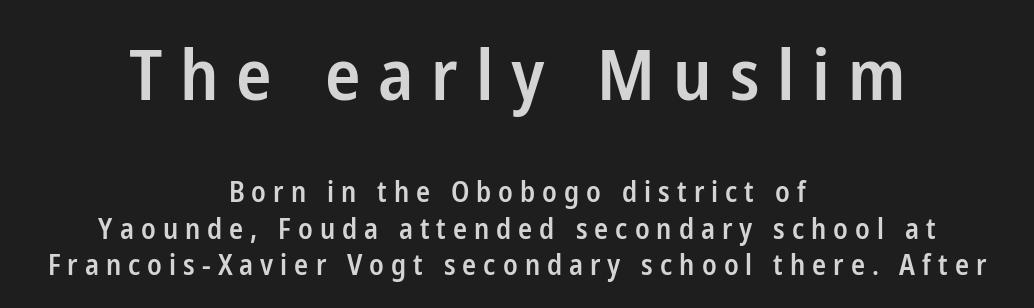
Students, this is semibold: more ink than regular, less than bold. Quick note: interline space is typical. Bigger letters appear in the top chunk; the bottom chunk is reduced. These lines stack symmetrically, like a column narrowing and widening about its center. Italic: no, the glyphs are upright roman. A bare baseline throughout the passage.
